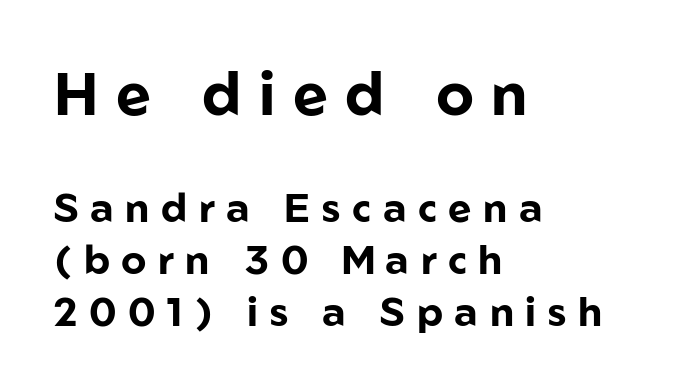
{"serif": "no", "italic": "no", "bold": "yes", "weight": "bold", "width": "normal", "stroke_contrast": "low", "x_height": "medium", "monospaced": "no", "underline": "no", "align": "left", "line_spacing": "normal", "line_spacing_ratio": 1.31, "letter_spacing": "wide", "letter_spacing_em": 0.29, "larger_block": "first", "size_ratio": 1.5, "glyph_px": 60}
